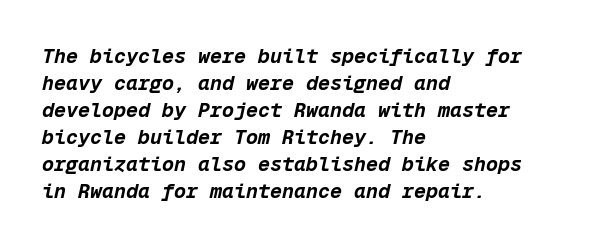
Q: Is the text bold? A: Yes.
Q: Is the text italic (slanted)? A: Yes, it leans right by about 12 degrees.
Q: Is the text underlined? A: No.
Q: How is the paragraph aligned? A: Left-aligned.
Q: Is the spacing between letters normal or unusually wide? A: Normal.
Q: Is the spacing between lines tight, normal or loose? A: Normal.
